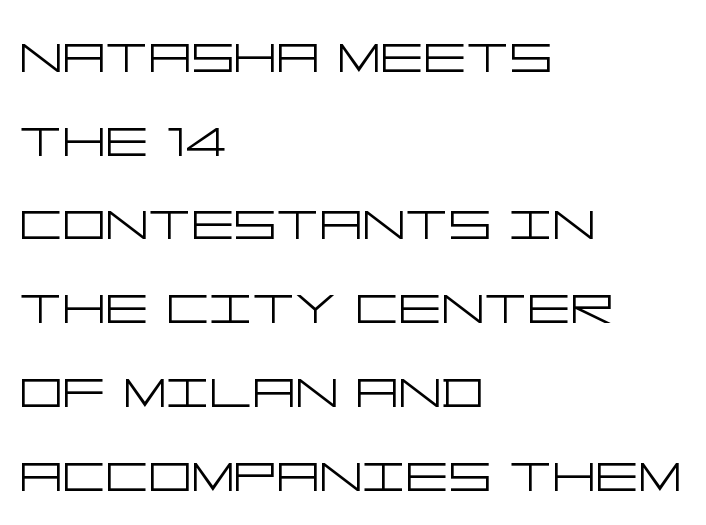
The image shows 67 px light, wide sans-serif type, upright; set left-aligned, normal line spacing (1.25x), normal letter spacing, not underlined; low stroke contrast and a large x-height.
